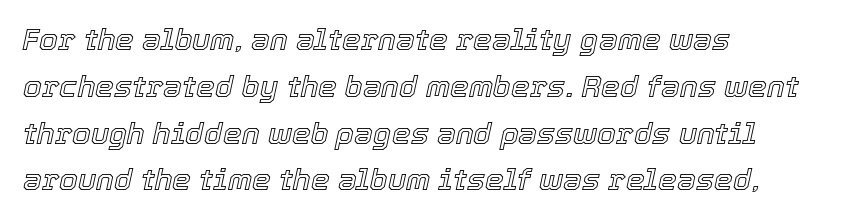
{"italic": "yes", "lean": "right", "slant_degrees": 12, "width": "normal", "x_height": "medium", "monospaced": "no", "underline": "no", "align": "left", "line_spacing": "normal", "line_spacing_ratio": 1.56, "letter_spacing": "normal", "letter_spacing_em": 0.0, "glyph_px": 30}
